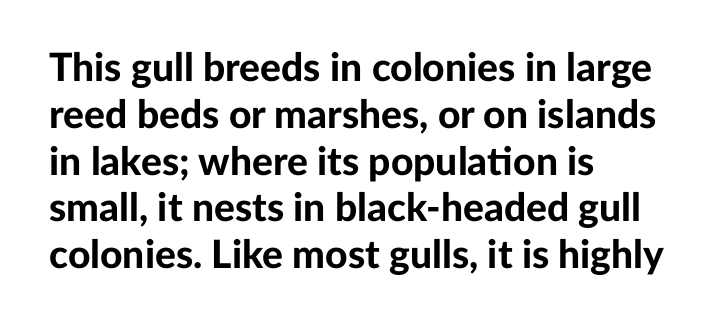
The image shows 39 px bold sans-serif type, upright; set left-aligned, line spacing 1.2x, normal letter spacing, not underlined; low stroke contrast and a medium x-height.
